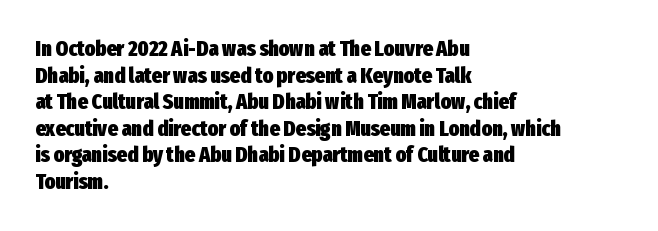
Q: Is the text bold? A: Yes.
Q: Is the text italic (slanted)? A: No, it is upright.
Q: Is the text underlined? A: No.
Q: How is the paragraph aligned? A: Left-aligned.
Q: Is the spacing between letters normal or unusually wide? A: Normal.
